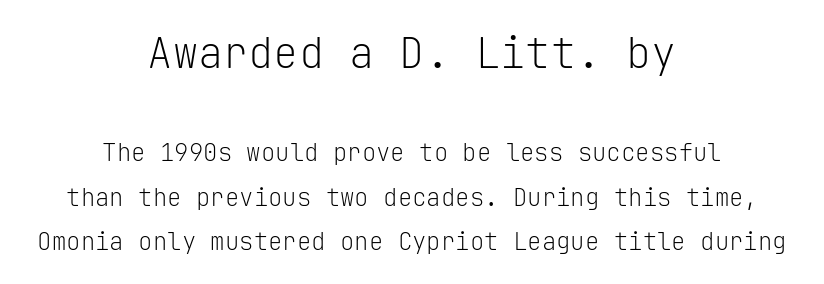
The image shows 42 px light sans-serif type, upright, monospaced; set centered, line spacing 1.85x, normal letter spacing, not underlined; the first (top) block is 1.75x larger; low stroke contrast and a medium x-height.
